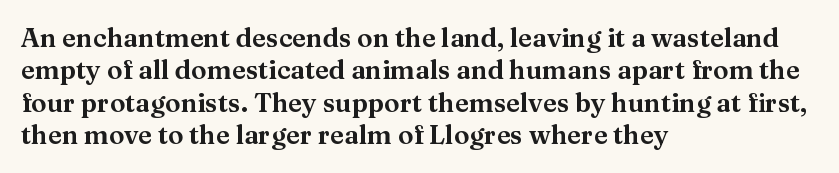
{"italic": "no", "underline": "no", "align": "left", "line_spacing": "normal", "line_spacing_ratio": 1.25, "letter_spacing": "normal", "letter_spacing_em": 0.0, "glyph_px": 26}
